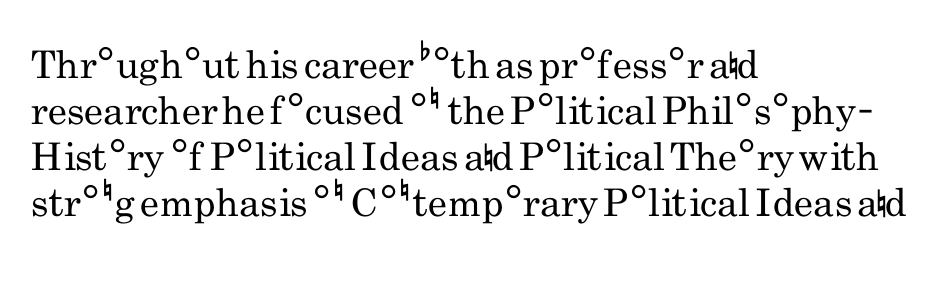
Q: Is the text bold? A: No.
Q: Is the text italic (slanted)? A: No, it is upright.
Q: Is the typeface a serif or a sans-serif typeface? A: Sans-serif.
Q: Is the text underlined? A: No.
Q: How is the paragraph aligned? A: Left-aligned.
Q: Is the spacing between letters normal or unusually wide? A: Normal.
Q: Width (condensed, normal, or wide)? A: Condensed.
Q: Stroke contrast? A: Low.
Q: x-height? A: Small.
Q: Monospaced? A: No.
